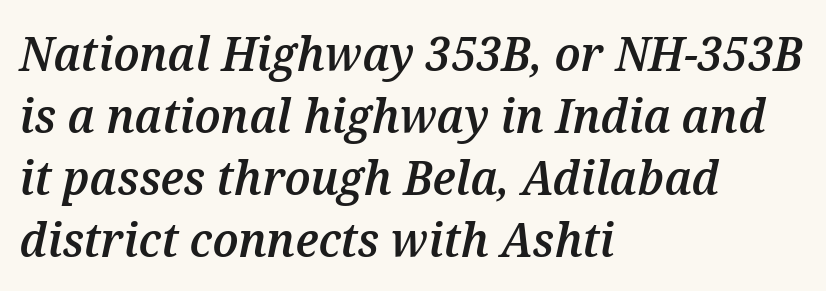
The image shows 48 px semibold type, italic (leaning right); set left-aligned, normal line spacing (1.29x), normal letter spacing, not underlined; medium stroke contrast and a medium x-height.
